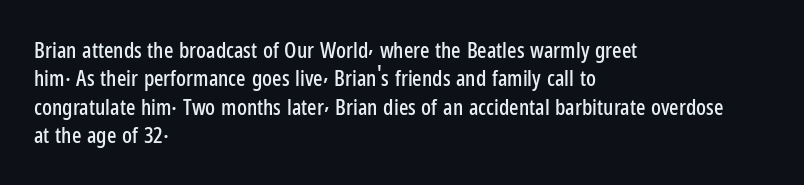
Does extra space separate the letters? No, they use regular spacing. Rows of type keep a routine distance in the vertical direction. Descender tails drop into unmarked territory. No italicization has been applied; the sample stays upright.
